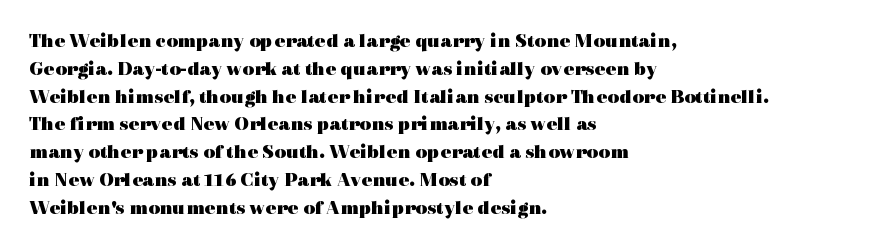
Q: Is the text bold? A: Yes.
Q: Is the text italic (slanted)? A: No, it is upright.
Q: Is the text underlined? A: No.
Q: How is the paragraph aligned? A: Left-aligned.
Q: Is the spacing between letters normal or unusually wide? A: Normal.
Q: Is the spacing between lines tight, normal or loose? A: Normal.
